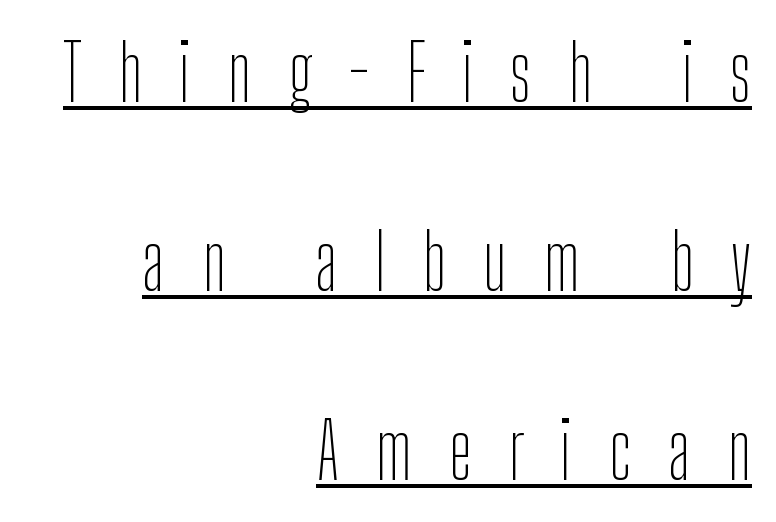
The string is rendered with underlining switched on. Loose tracking; the words dissolve into strings of separated letters. The font family rendered here belongs to the sans-serif group. This block would shrink considerably if given ordinary leading; it's expanded now. Stems and bowls with no extra thickness — not bold. The type sits square on the baseline with zero lean.
